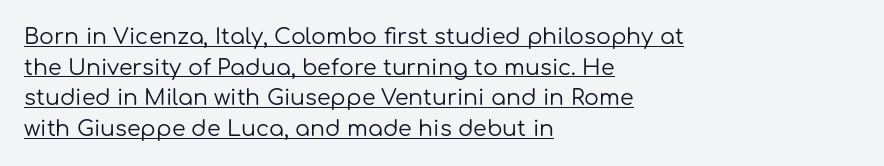
The image shows 22 px text type, upright; set left-aligned, normal line spacing (1.39x), normal letter spacing, underlined.
